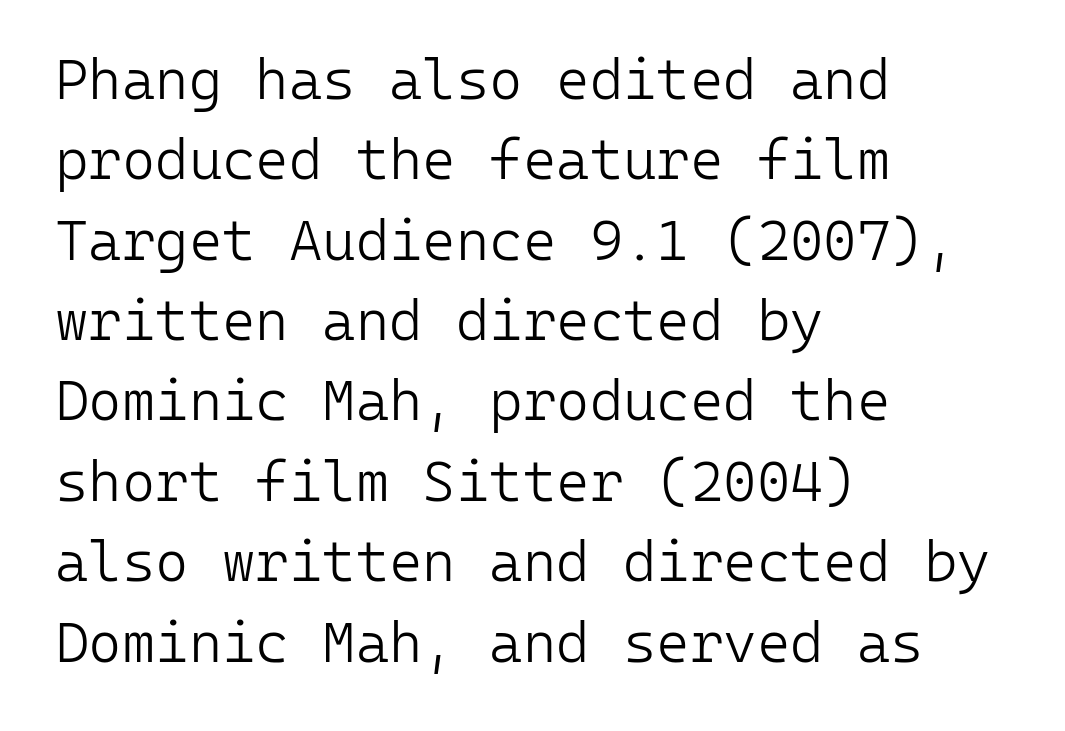
Q: Is the text bold? A: No.
Q: Is the text italic (slanted)? A: No, it is upright.
Q: Is the typeface a serif or a sans-serif typeface? A: Sans-serif.
Q: Is the text underlined? A: No.
Q: How is the paragraph aligned? A: Left-aligned.
Q: Is the spacing between letters normal or unusually wide? A: Normal.
Q: Is the spacing between lines tight, normal or loose? A: Normal.
Q: Width (condensed, normal, or wide)? A: Normal.
Q: Stroke contrast? A: Low.
Q: x-height? A: Medium.
Q: Monospaced? A: Yes.
